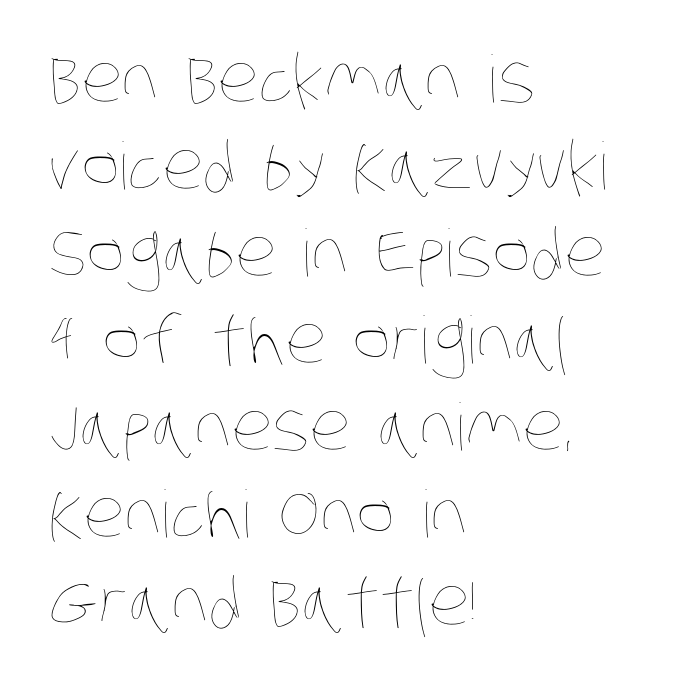
No word sits above an underline. Where is the straight margin? On the left. The letters look calm and open, with moderate or lighter stems. These lines keep a tight, regular rhythm from letter to letter. The letters advance in unequal steps, a hallmark of proportional type. One glance says typical: line gaps are just what's usual.
